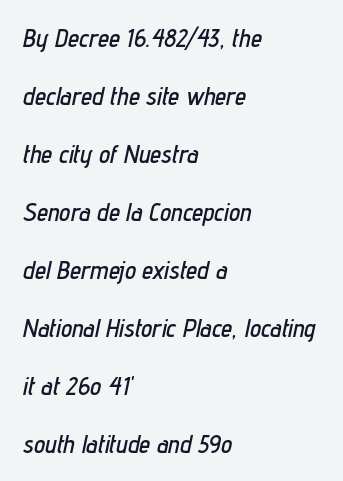
Slanted lettering throughout. Baseline-to-baseline distance is far greater than the letter height. The specimen omits any rule beneath the text block's lines. These lines keep a tight, regular rhythm from letter to letter.
